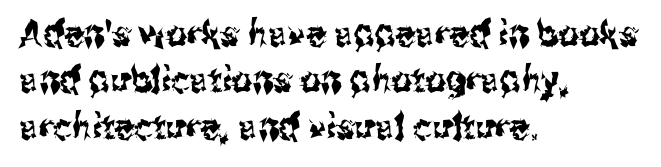
The image shows 36 px condensed sans-serif type, upright; set left-aligned, normal line spacing (1.29x), normal letter spacing, not underlined; medium stroke contrast and a medium x-height.
